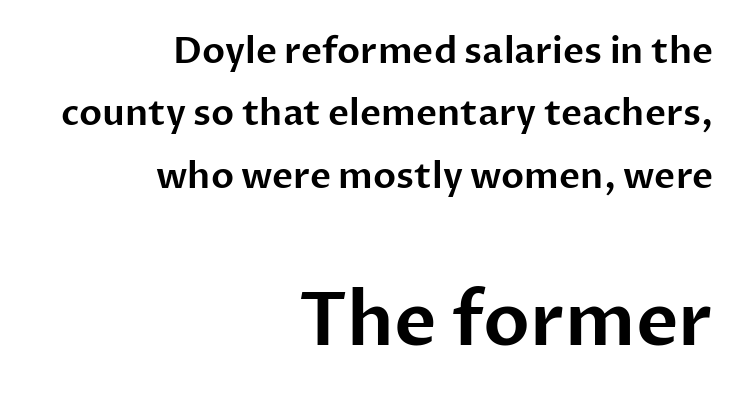
Q: Is the text italic (slanted)? A: No, it is upright.
Q: Is the typeface a serif or a sans-serif typeface? A: Sans-serif.
Q: Is the text underlined? A: No.
Q: How is the paragraph aligned? A: Right-aligned.
Q: Is the spacing between letters normal or unusually wide? A: Normal.
Q: Which block of text is set in a larger size, the first (top) or the second (bottom)? A: The second (bottom) one.
Q: Width (condensed, normal, or wide)? A: Normal.
Q: Stroke contrast? A: Low.
Q: x-height? A: Medium.
Q: Monospaced? A: No.
